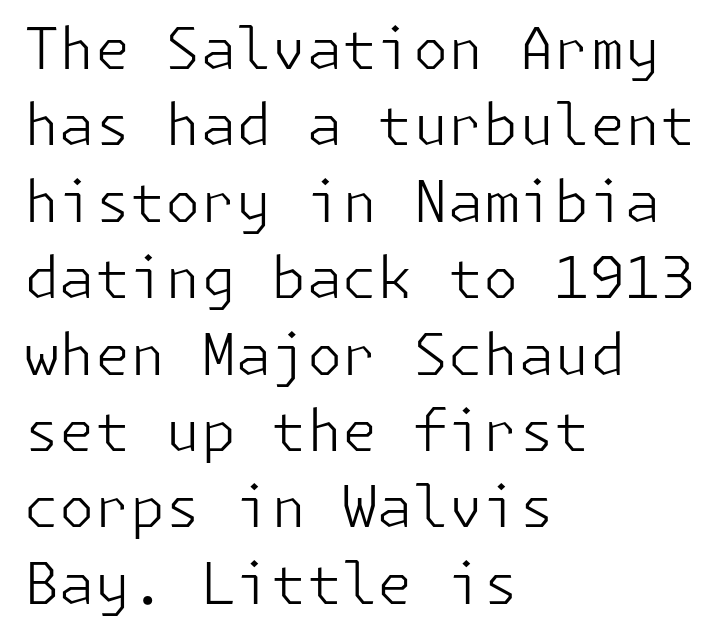
In terms of leading, this rendering sits right in the middle. No heavy texture on the line: the type isn't bold. Descenders are the only things crossing below the line. Characters remain perfectly vertical along every line. No extra tracking has been applied to these lines.
